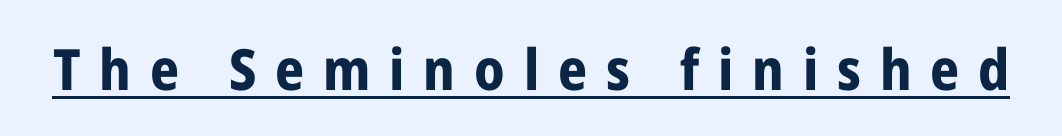
The image shows 57 px bold, condensed sans-serif type, upright; set unusually wide letter spacing (+0.33 em), underlined; low stroke contrast and a medium x-height.
